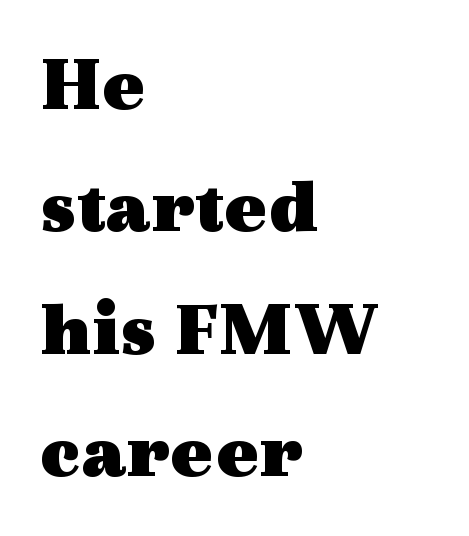
{"serif": "yes", "italic": "no", "bold": "yes", "weight": "heavy", "width": "wide", "x_height": "medium", "monospaced": "no", "underline": "no", "align": "left", "line_spacing": "normal", "line_spacing_ratio": 1.55, "letter_spacing": "normal", "letter_spacing_em": 0.0, "glyph_px": 79}
